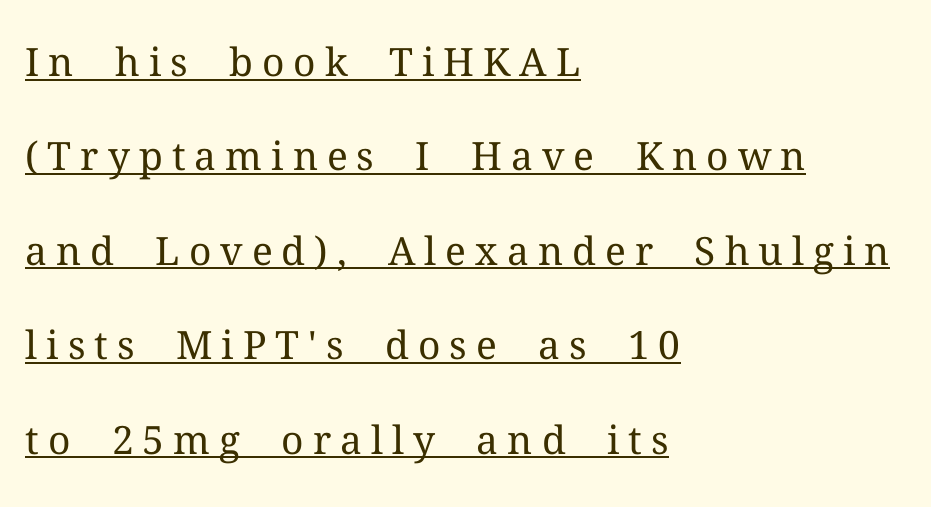
Q: Is the text bold? A: No.
Q: Is the text italic (slanted)? A: No, it is upright.
Q: Is the typeface a serif or a sans-serif typeface? A: Serif.
Q: Is the text underlined? A: Yes.
Q: How is the paragraph aligned? A: Left-aligned.
Q: Is the spacing between letters normal or unusually wide? A: Unusually wide.
Q: Is the spacing between lines tight, normal or loose? A: Loose.
Q: Width (condensed, normal, or wide)? A: Normal.
Q: Stroke contrast? A: Medium.
Q: x-height? A: Medium.
Q: Monospaced? A: No.
